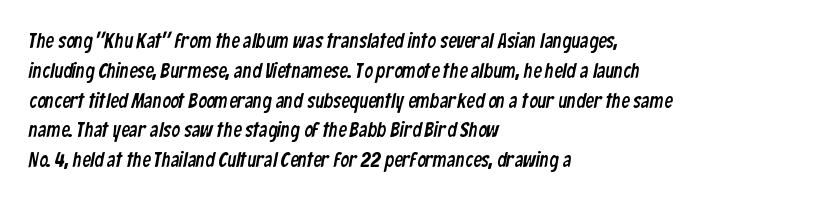
{"underline": "no", "align": "left", "line_spacing": "normal", "line_spacing_ratio": 1.42, "letter_spacing": "normal", "letter_spacing_em": 0.0, "glyph_px": 21}
